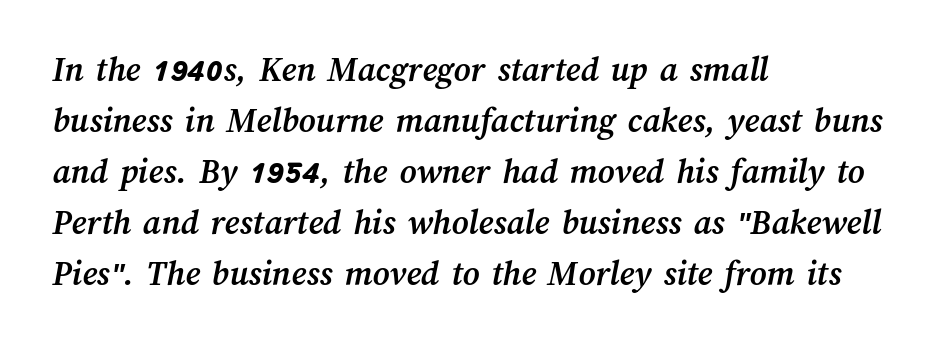
Is this a fixed-width face? No — the glyphs have proportional, varying widths. What weight is shown? A full bold with thick strokes. Leftover space on each line is placed entirely after the last word. Glance below the letters and you will spot only blank space.
